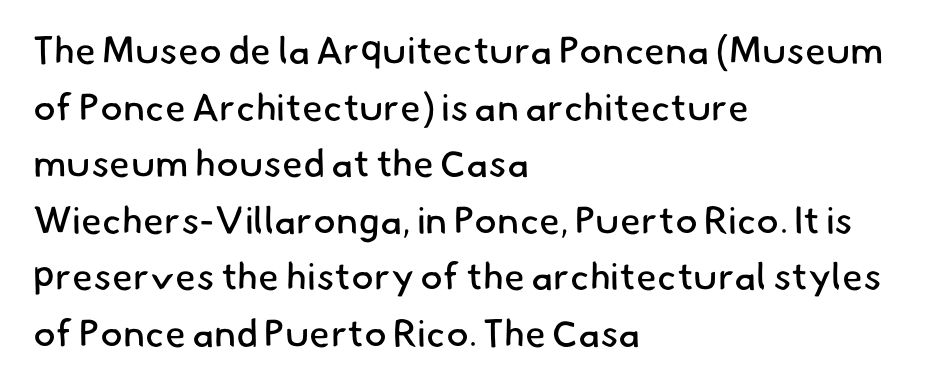
{"serif": "no", "bold": "no", "weight": "regular", "width": "normal", "stroke_contrast": "low", "x_height": "small", "monospaced": "no", "underline": "no", "align": "left", "line_spacing": "normal", "line_spacing_ratio": 1.49, "letter_spacing": "normal", "letter_spacing_em": 0.0, "glyph_px": 38}
